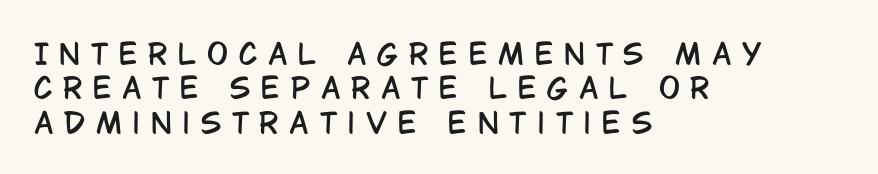
{"serif": "no", "italic": "no", "width": "condensed", "stroke_contrast": "low", "x_height": "large", "monospaced": "no", "underline": "no", "align": "left", "line_spacing_ratio": 1.23, "letter_spacing": "wide", "letter_spacing_em": 0.38, "glyph_px": 28}
